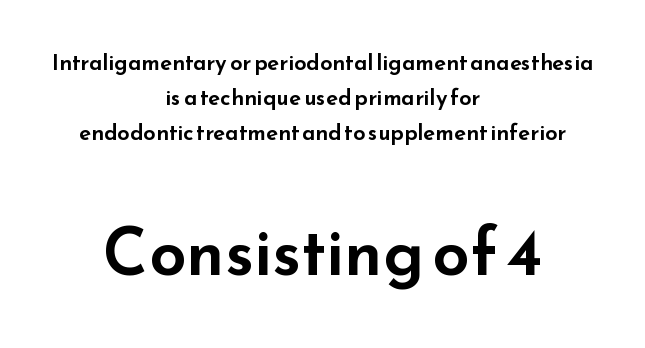
The following chunk of copy outweighs the initial chunk in type size. Note the varied advance widths — an 'i' is clearly narrower than an 'm'. Rule under the text: the space is simply empty. Posture: vertical. A centered setting, common on invitations and titles, is used for this passage. Evenly set lines give the paragraph a standard silhouette.
